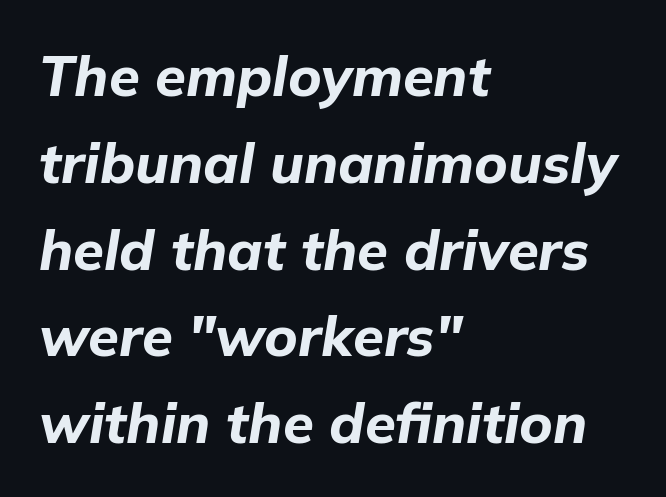
The gap between lines stays unmarked. Do the characters align in a grid? No, the font is proportional. Students, observe: this is what conventionally led text looks like. Which margin do the lines hug? The left one — the right edge is uneven. Weight: bold. Nothing unusual about the tracking: characters are spaced as the font intends.
